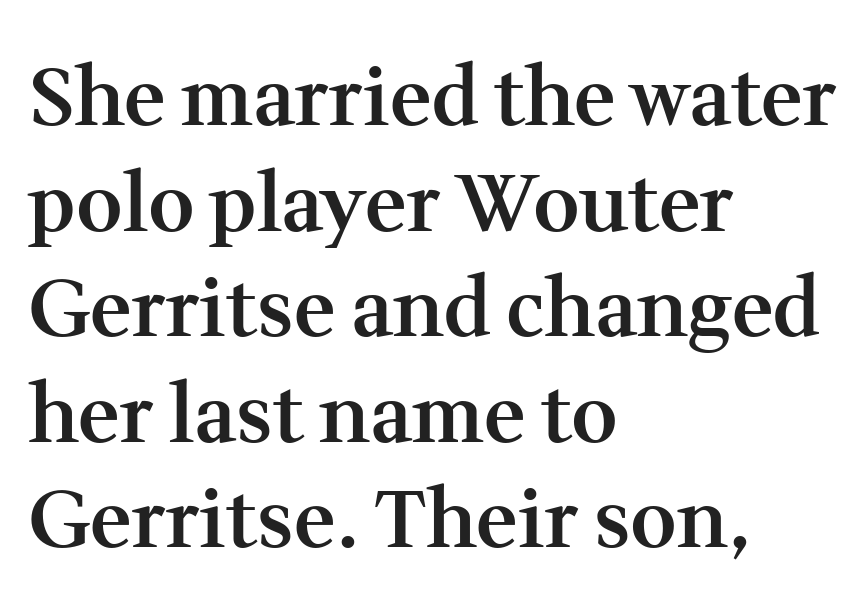
The image shows 80 px semibold serif type, upright; set left-aligned, normal line spacing (1.32x), normal letter spacing, not underlined; medium stroke contrast and a medium x-height.
